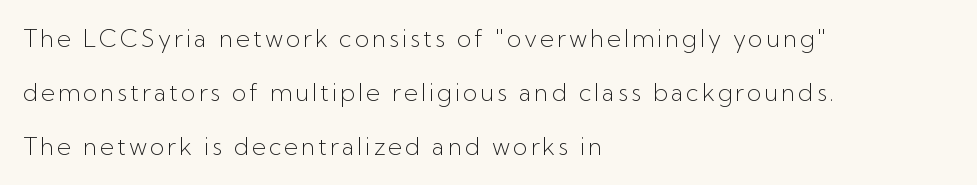
The image shows 24 px text type, upright; set left-aligned, loose line spacing (2.24x), not underlined.
